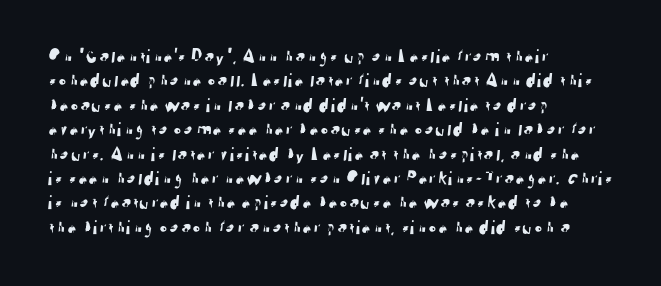
Q: Is the text underlined? A: No.
Q: How is the paragraph aligned? A: Left-aligned.
Q: Is the spacing between letters normal or unusually wide? A: Normal.
